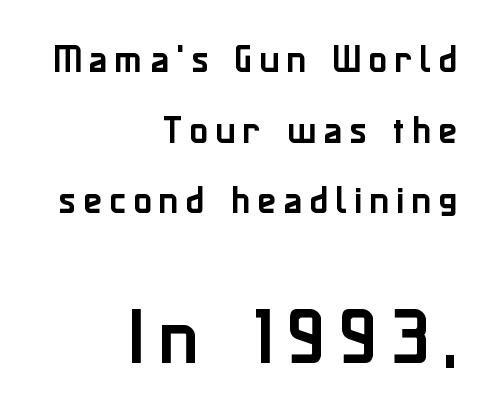
The image shows 62 px sans-serif type, upright; set right-aligned, loose line spacing (2.28x), unusually wide letter spacing (+0.23 em), not underlined; the second (bottom) block is 2.0x larger; low stroke contrast and a medium x-height.
